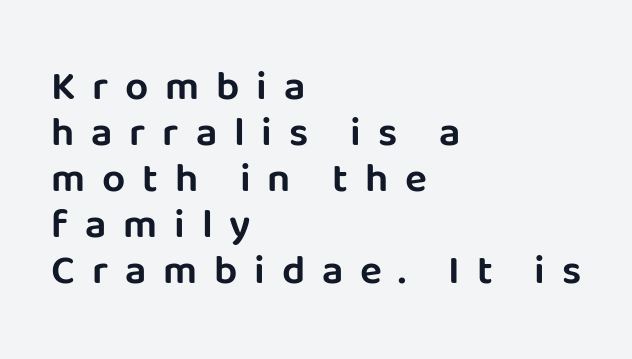
Q: Is the text italic (slanted)? A: No, it is upright.
Q: Is the typeface a serif or a sans-serif typeface? A: Sans-serif.
Q: Is the text underlined? A: No.
Q: How is the paragraph aligned? A: Left-aligned.
Q: Is the spacing between letters normal or unusually wide? A: Unusually wide.
Q: Is the spacing between lines tight, normal or loose? A: Tight.
Q: Width (condensed, normal, or wide)? A: Normal.
Q: Stroke contrast? A: Low.
Q: x-height? A: Large.
Q: Monospaced? A: No.
